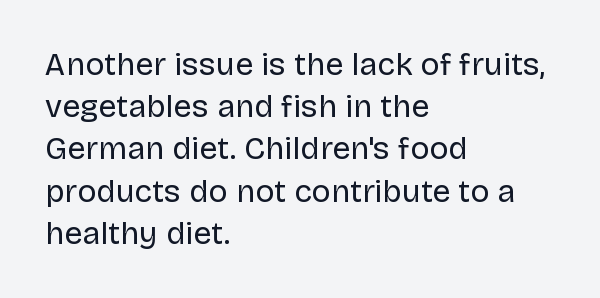
Nothing unusual about the tracking: characters are spaced as the font intends. Typeset ragged right — the left edge is the straight one. To sum up the face: it is a sans, with no serifs. Italic? Not at all — the glyphs are vertical.
